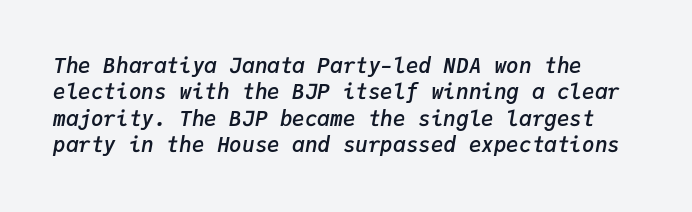
The image shows 21 px text type, italic (leaning right); set normal line spacing (1.26x), normal letter spacing, not underlined.
